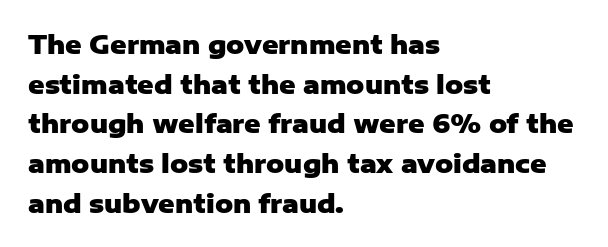
The image shows 25 px bold type, upright; set left-aligned, normal line spacing (1.59x), normal letter spacing, not underlined.
